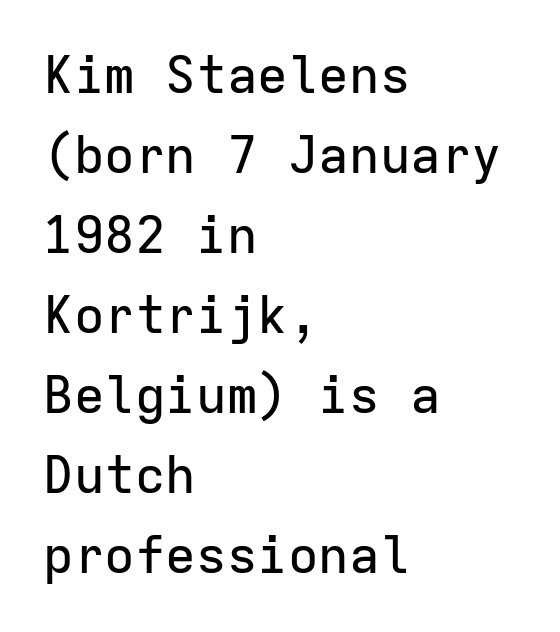
Q: Is the text italic (slanted)? A: No, it is upright.
Q: Is the typeface a serif or a sans-serif typeface? A: Sans-serif.
Q: Is the text underlined? A: No.
Q: How is the paragraph aligned? A: Left-aligned.
Q: Is the spacing between letters normal or unusually wide? A: Normal.
Q: Is the spacing between lines tight, normal or loose? A: Normal.
Q: Width (condensed, normal, or wide)? A: Normal.
Q: Stroke contrast? A: Low.
Q: x-height? A: Medium.
Q: Monospaced? A: Yes.
